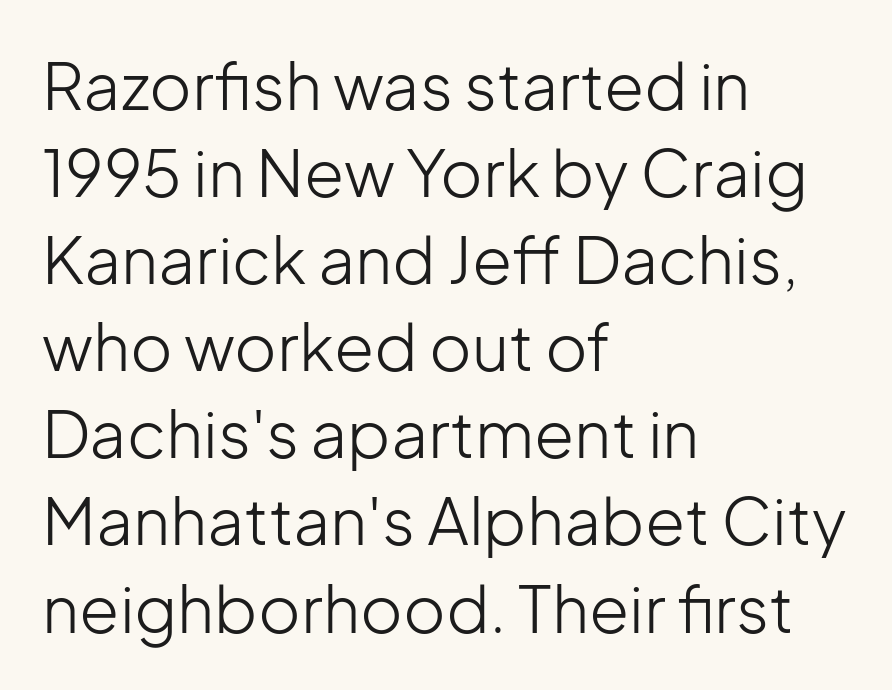
The image shows 65 px light sans-serif type, upright; set left-aligned, normal line spacing (1.34x), normal letter spacing, not underlined; low stroke contrast and a medium x-height.
